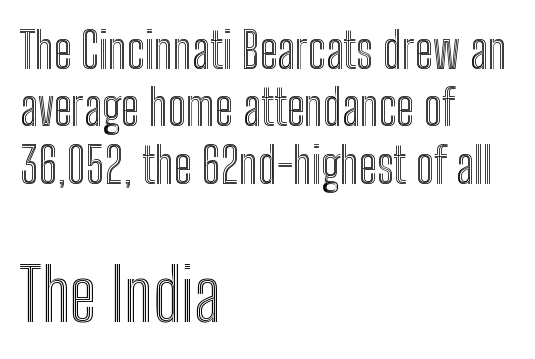
These two chunks differ in scale, with the bottom chunk taking the larger measure. The passage shown is typed in a proportional face where columns would drift. Every stem runs plumb, perpendicular to the baseline. Tracking value appears to be zero — textbook default spacing.
